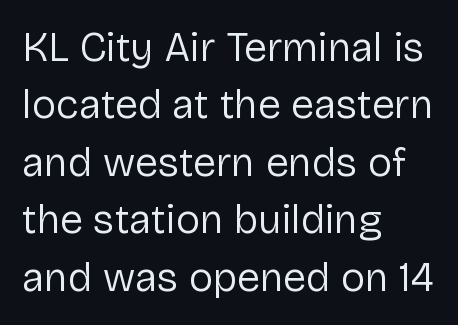
The image shows 41 px regular-weight sans-serif type, upright; set left-aligned, normal line spacing (1.4x), normal letter spacing, not underlined; low stroke contrast and a medium x-height.
